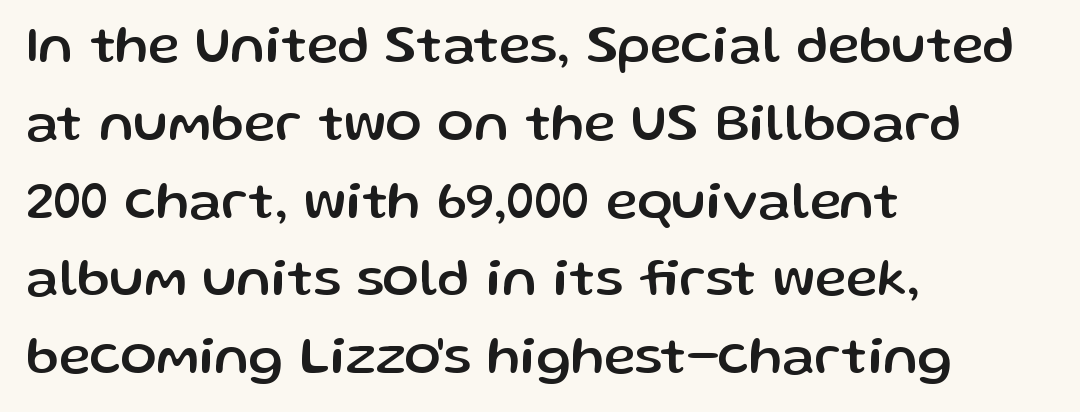
{"serif": "no", "italic": "no", "width": "normal", "stroke_contrast": "low", "x_height": "medium", "monospaced": "no", "underline": "no", "align": "left", "line_spacing": "normal", "line_spacing_ratio": 1.44, "letter_spacing": "normal", "letter_spacing_em": 0.0, "glyph_px": 54}
